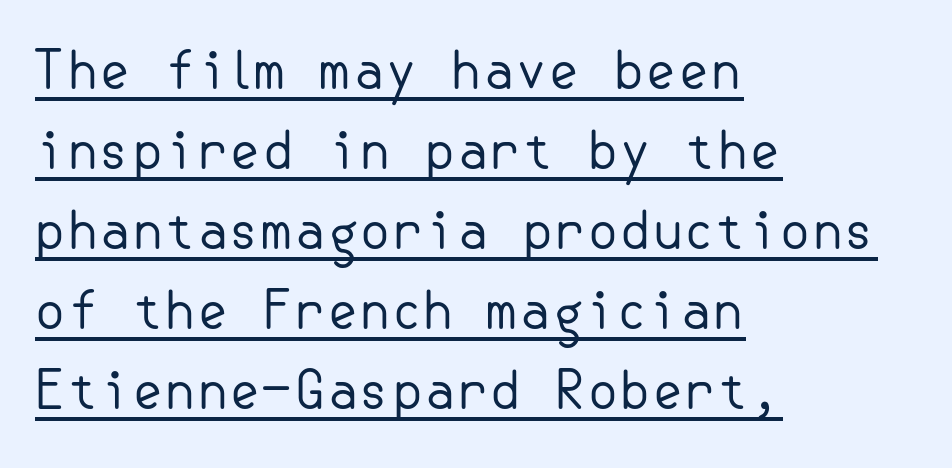
Q: Is the text bold? A: No.
Q: Is the text italic (slanted)? A: No, it is upright.
Q: Is the typeface a serif or a sans-serif typeface? A: Sans-serif.
Q: Is the text underlined? A: Yes.
Q: How is the paragraph aligned? A: Left-aligned.
Q: Is the spacing between letters normal or unusually wide? A: Normal.
Q: Is the spacing between lines tight, normal or loose? A: Normal.
Q: Width (condensed, normal, or wide)? A: Normal.
Q: Stroke contrast? A: Low.
Q: x-height? A: Small.
